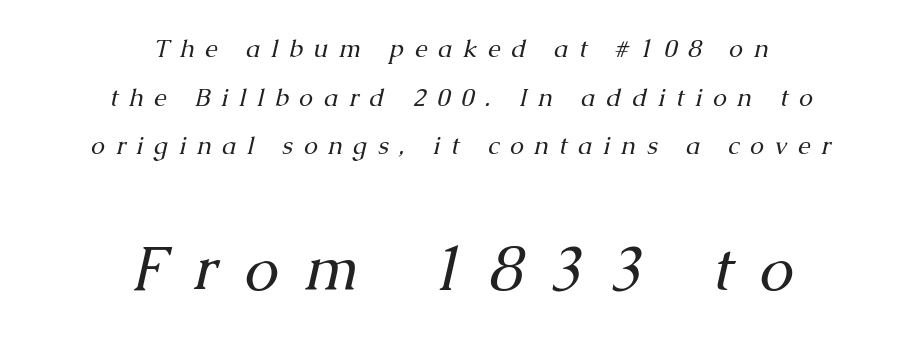
Students, observe: this is what heavily led, spacious text looks like. Scale increases going downward across the two blocks. Little horizontal feet cap the strokes, marking this as serif type. Honestly, there is no underline to notice here at all.
